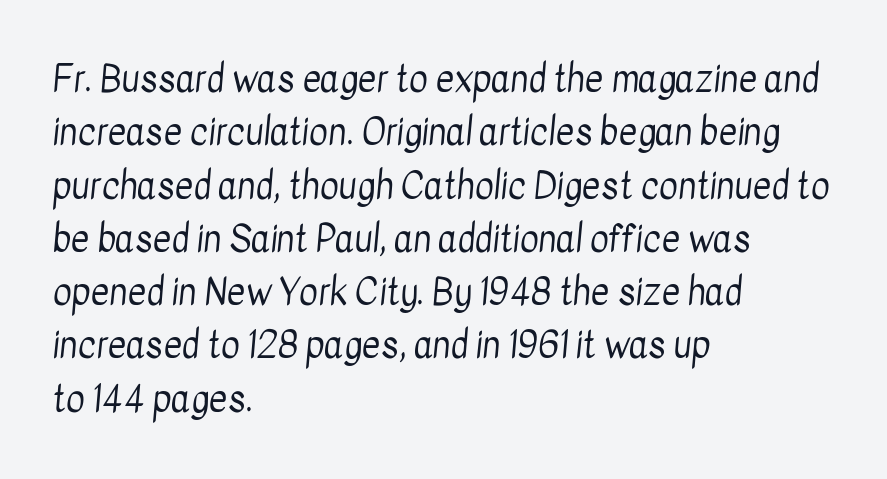
The image shows 36 px regular-weight, condensed sans-serif type; set left-aligned, normal line spacing (1.48x), normal letter spacing, not underlined; low stroke contrast and a medium x-height.
